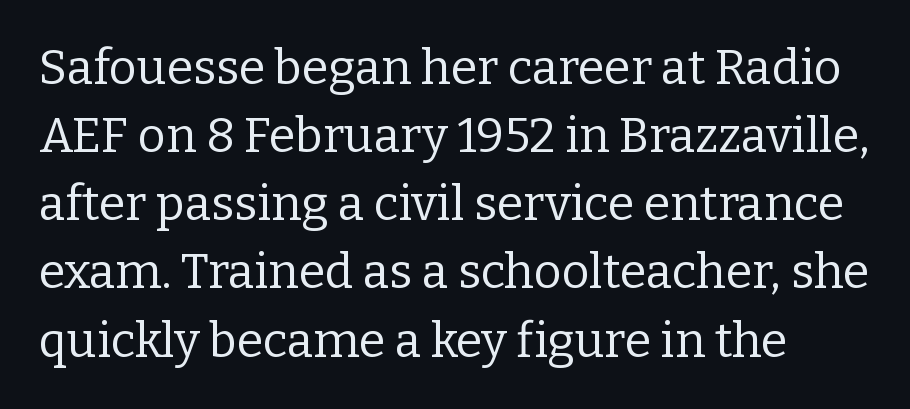
Inter-character spacing is left at the font's built-in metrics. To sum up the face: it has serifs. The weight would be labelled regular, book, light, or lighter still. The typesetter chose a ragged-right arrangement here.
